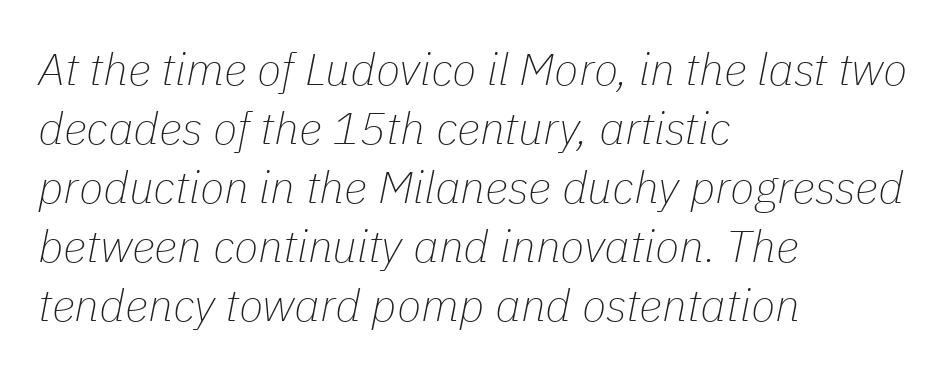
{"italic": "yes", "lean": "right", "slant_degrees": 11, "bold": "no", "weight": "thin", "width": "normal", "stroke_contrast": "low", "x_height": "medium", "monospaced": "no", "underline": "no", "align": "left", "line_spacing": "normal", "line_spacing_ratio": 1.31, "letter_spacing": "normal", "letter_spacing_em": 0.0, "glyph_px": 45}
